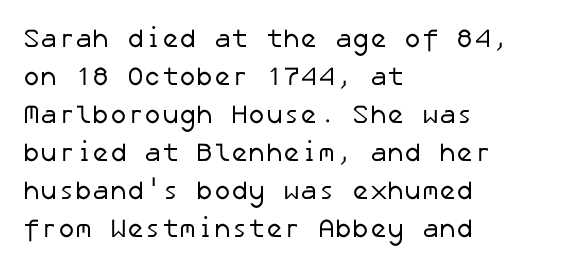
The image shows 26 px text type; set left-aligned, normal line spacing (1.46x), normal letter spacing, not underlined.
